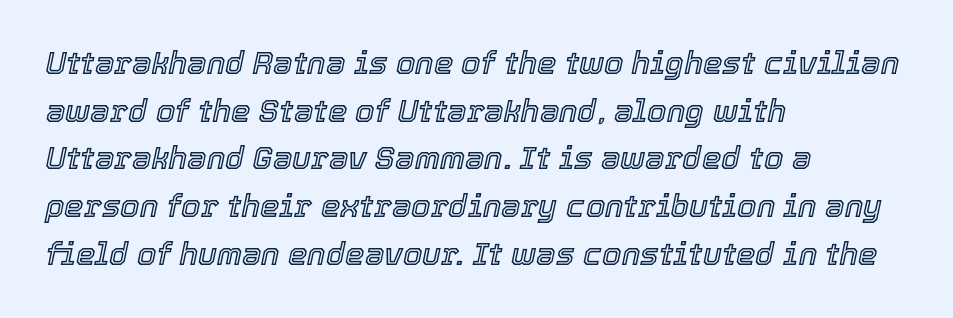
{"italic": "yes", "lean": "right", "slant_degrees": 12, "width": "normal", "x_height": "medium", "monospaced": "no", "underline": "no", "align": "left", "line_spacing": "normal", "line_spacing_ratio": 1.54, "letter_spacing": "normal", "letter_spacing_em": 0.0, "glyph_px": 31}
